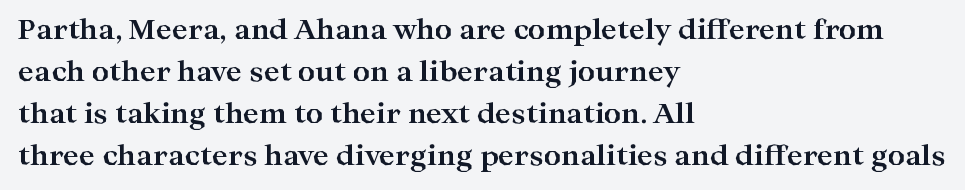
The face used here has the dense, thick strokes of a bold. Students, observe: this is what conventionally led text looks like. Notice how the stems are strictly vertical — no italics here. The setting favours the left margin, as ordinary paragraphs usually do.
